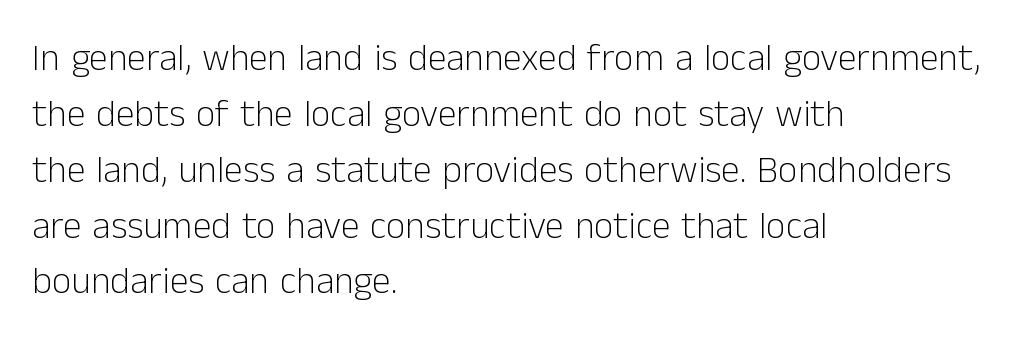
The face used here is a sans, in the tradition of grotesques and geometrics. Heft: none added — not bold. The gap between lines stays unmarked. Do the letters lean? They stand straight. Regular leading. Horizontal alignment here is leftward, the default for most running prose.
